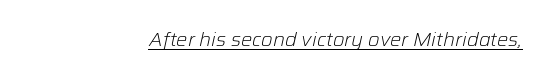
{"italic": "yes", "lean": "right", "slant_degrees": 12, "bold": "no", "underline": "yes", "align": "right", "letter_spacing": "normal", "letter_spacing_em": 0.0, "glyph_px": 20}
